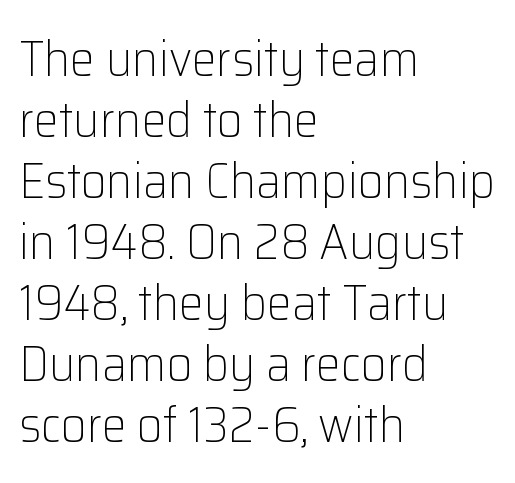
Every row of glyphs begins at an identical x-position on the left. Note the varied advance widths — an 'i' is clearly narrower than an 'm'. It's the straight-up-and-down kind of type. The area under the type is left untouched. These lines are composed in type without serifs.
